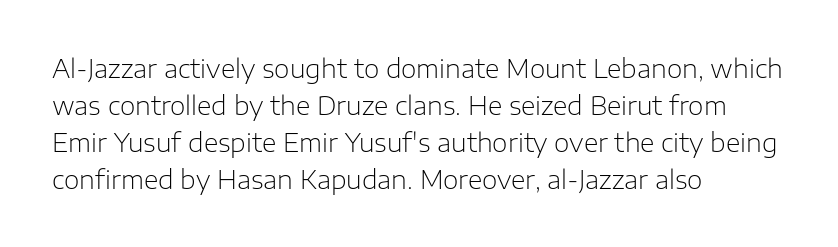
The image shows 25 px text type, upright; set left-aligned, normal line spacing (1.48x), normal letter spacing, not underlined.
